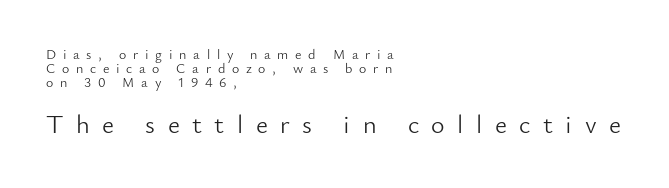
The image shows 26 px text type, upright; set left-aligned, tight line spacing (1.01x), unusually wide letter spacing (+0.48 em), not underlined; the second (bottom) block is 1.86x larger.
